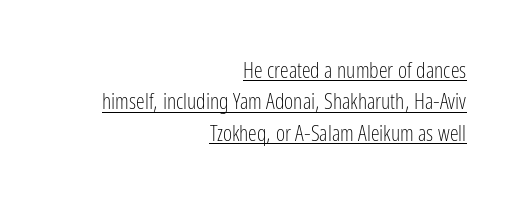
Q: Is the text bold? A: No.
Q: Is the text italic (slanted)? A: No, it is upright.
Q: Is the text underlined? A: Yes.
Q: How is the paragraph aligned? A: Right-aligned.
Q: Is the spacing between letters normal or unusually wide? A: Normal.
Q: Is the spacing between lines tight, normal or loose? A: Normal.
